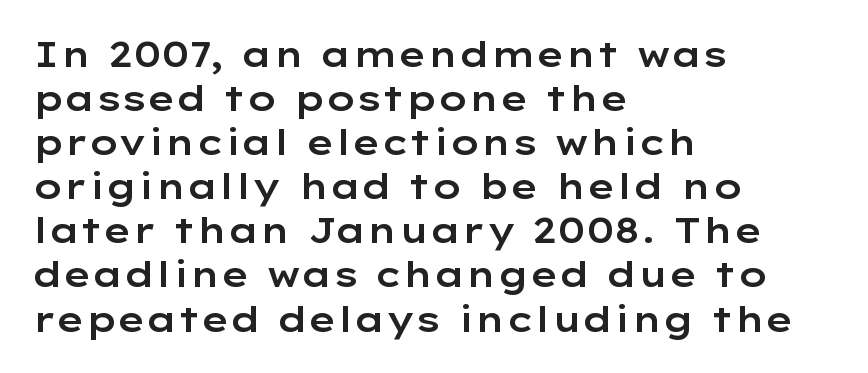
{"serif": "no", "italic": "no", "width": "wide", "stroke_contrast": "low", "x_height": "medium", "monospaced": "no", "underline": "no", "align": "left", "line_spacing": "normal", "line_spacing_ratio": 1.26, "letter_spacing": "normal", "letter_spacing_em": 0.0, "glyph_px": 35}
